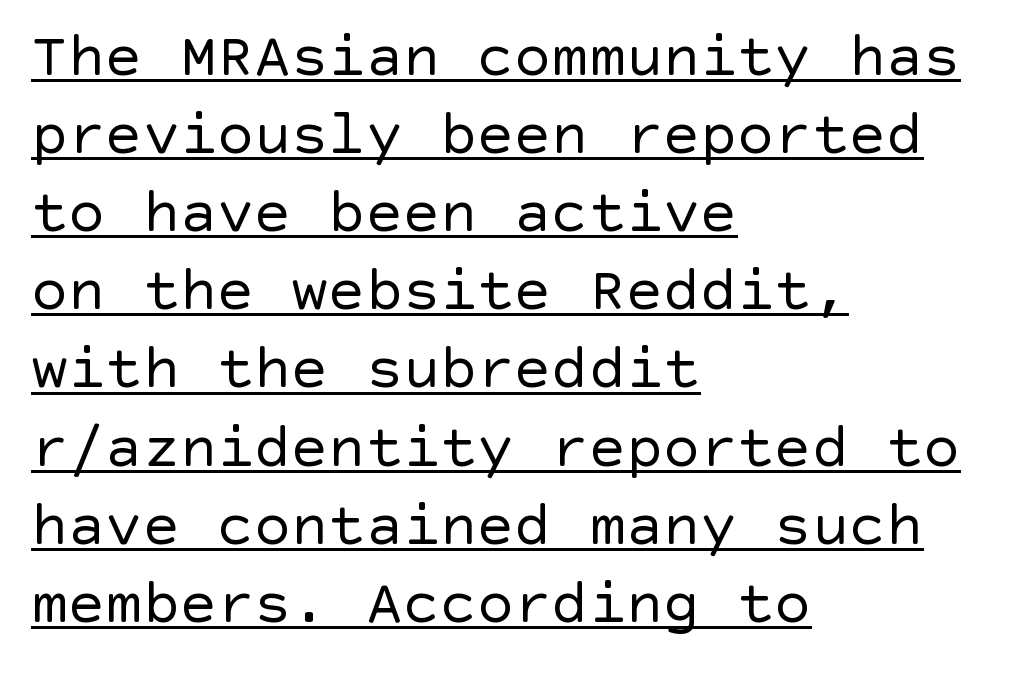
{"serif": "no", "italic": "no", "bold": "no", "weight": "regular", "width": "normal", "x_height": "large", "underline": "yes", "align": "left", "line_spacing": "normal", "line_spacing_ratio": 1.26, "letter_spacing": "normal", "letter_spacing_em": 0.0, "glyph_px": 62}
